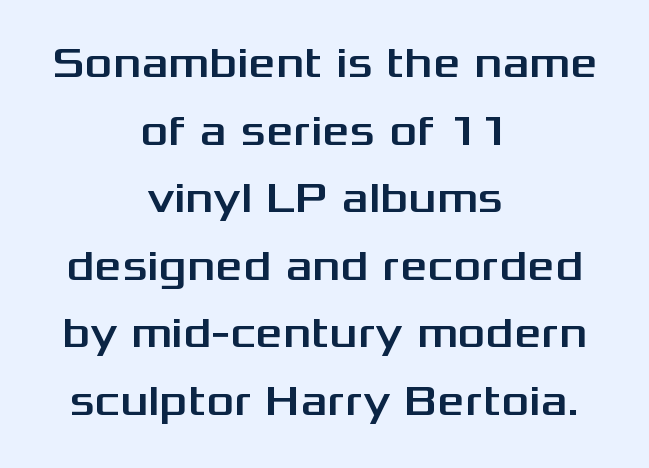
Type without underlining. The face used here is proportionally spaced, like ordinary book or web type. Note: no serifs on the glyphs. Letter spacing: default.
